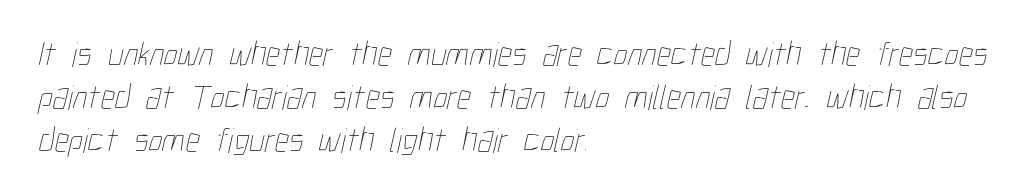
Q: Is the text bold? A: No.
Q: Is the text underlined? A: No.
Q: How is the paragraph aligned? A: Left-aligned.
Q: Is the spacing between letters normal or unusually wide? A: Normal.
Q: Width (condensed, normal, or wide)? A: Condensed.
Q: Stroke contrast? A: Low.
Q: x-height? A: Medium.
Q: Monospaced? A: No.
